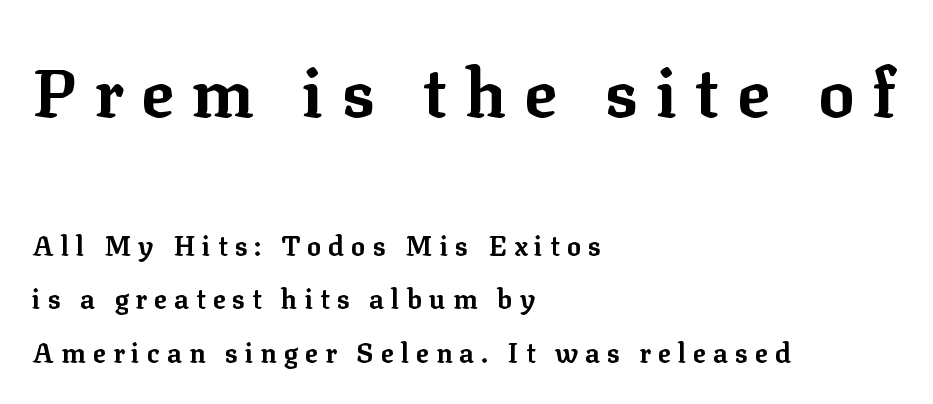
Has an underline been added? It has not. The leading is generous, giving the passage an open texture. Scale decreases going downward across the two blocks. Here the glyphs are tracked loosely, breaking word shapes into spaced letters.
